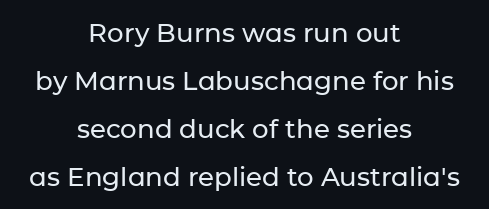
{"italic": "no", "underline": "no", "align": "center", "line_spacing_ratio": 1.84, "letter_spacing": "normal", "letter_spacing_em": 0.0, "glyph_px": 26}
